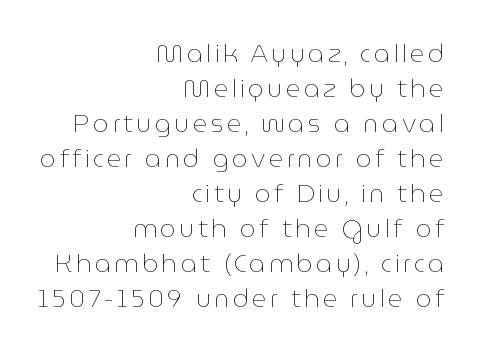
Interline gaps are of average width in this sample. Italic: no, the glyphs are upright roman. Casual observation: everything's shoved over to the right. No heavy texture on the line: the type isn't bold.
